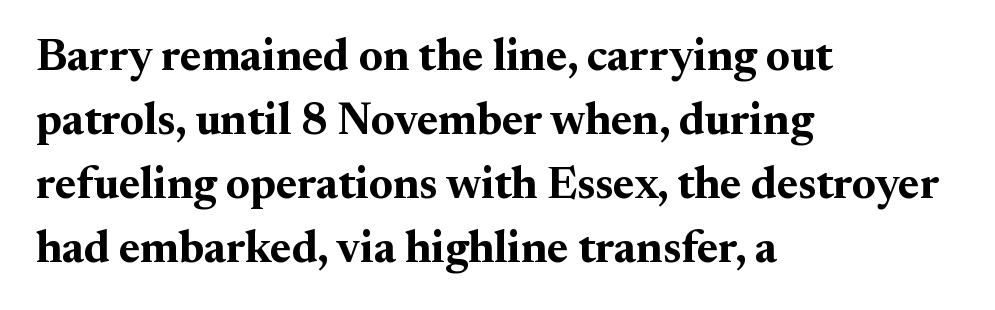
The image shows 45 px bold serif type, upright; set left-aligned, normal line spacing (1.42x), normal letter spacing, not underlined; medium stroke contrast and a small x-height.
